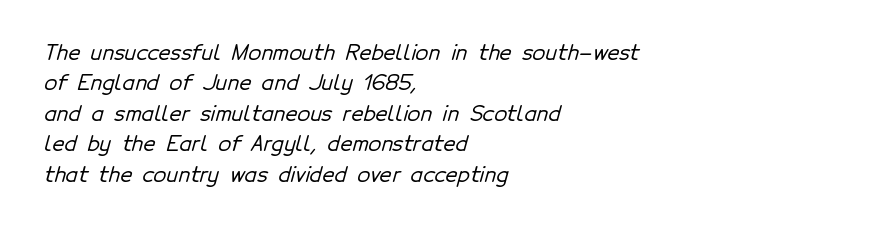
Q: Is the text underlined? A: No.
Q: How is the paragraph aligned? A: Left-aligned.
Q: Is the spacing between letters normal or unusually wide? A: Normal.
Q: Is the spacing between lines tight, normal or loose? A: Normal.
